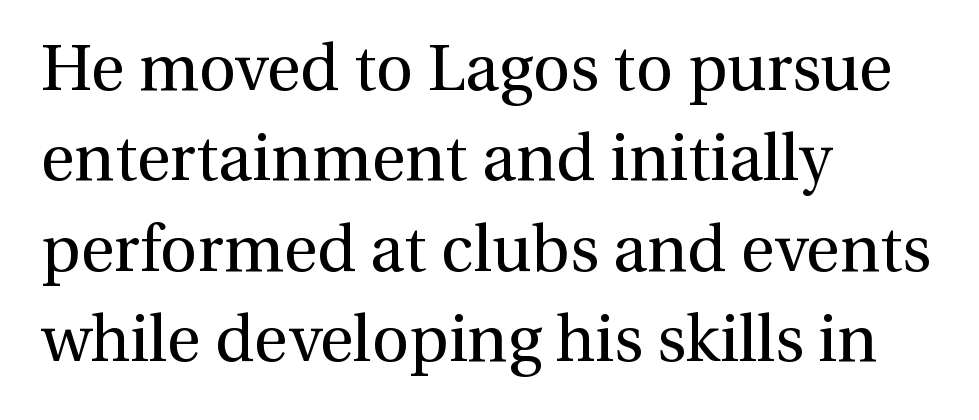
The image shows 65 px regular-weight serif type, upright; set left-aligned, normal line spacing (1.39x), normal letter spacing, not underlined; medium stroke contrast and a medium x-height.
